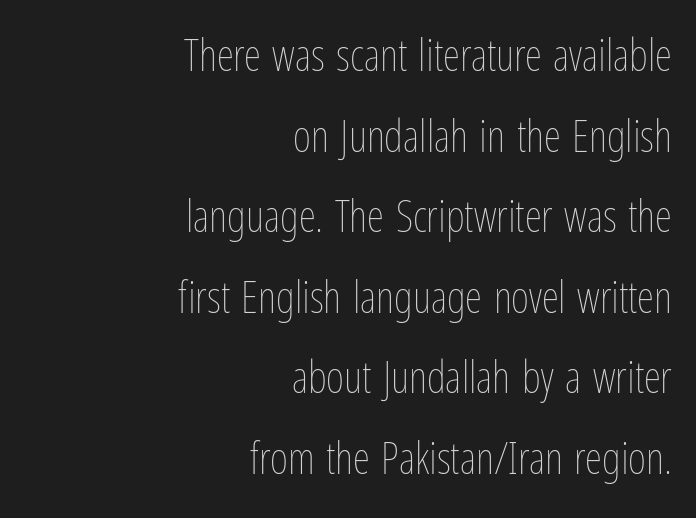
Q: Is the text bold? A: No.
Q: Is the text italic (slanted)? A: No, it is upright.
Q: Is the text underlined? A: No.
Q: How is the paragraph aligned? A: Right-aligned.
Q: Is the spacing between letters normal or unusually wide? A: Normal.
Q: Width (condensed, normal, or wide)? A: Condensed.
Q: Stroke contrast? A: Low.
Q: x-height? A: Medium.
Q: Monospaced? A: No.
